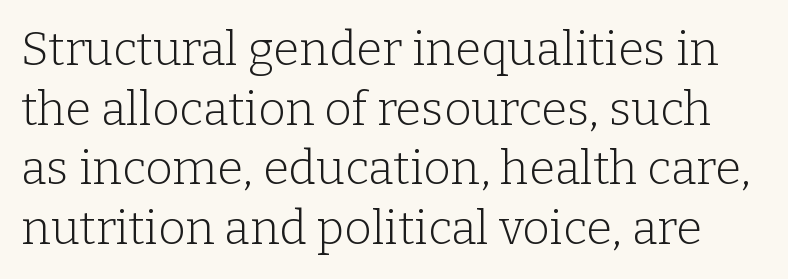
The image shows 47 px light serif type, upright; set normal line spacing (1.27x), normal letter spacing, not underlined; low stroke contrast and a medium x-height.
